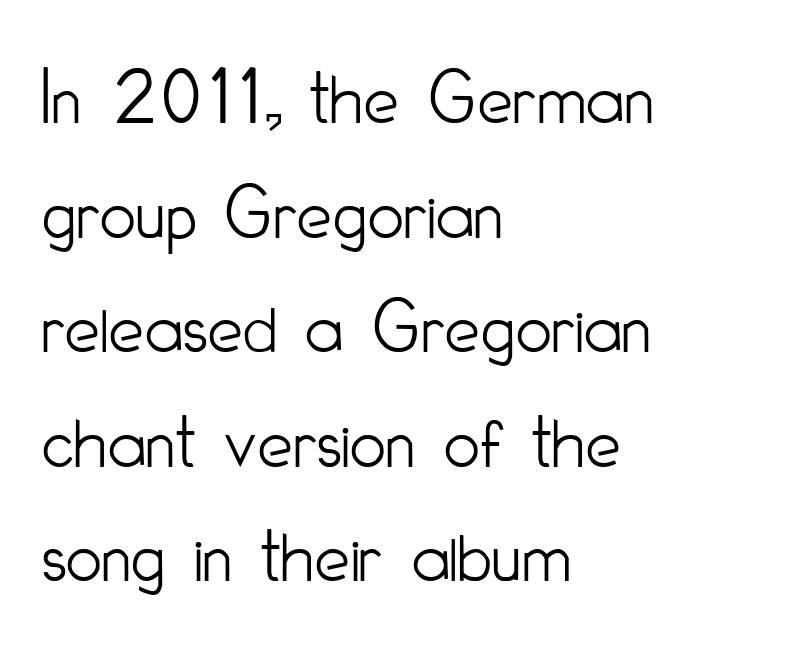
{"serif": "no", "italic": "no", "bold": "no", "weight": "light", "width": "condensed", "stroke_contrast": "low", "x_height": "small", "monospaced": "no", "underline": "no", "align": "left", "line_spacing": "normal", "line_spacing_ratio": 1.45, "letter_spacing": "normal", "letter_spacing_em": 0.0, "glyph_px": 79}
